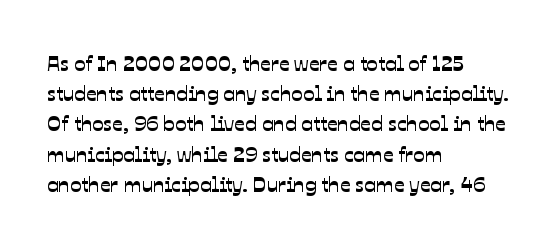
Lines of text with bare space underneath. A classic flush-left, rag-right setting is used for this passage. A typesetter would call this leading conventional body-copy spacing. This rendering leaves character spacing at its baseline value.
